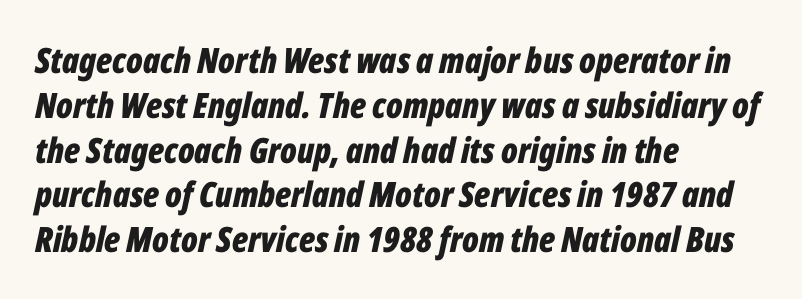
Would a proofreader flag this as italicized? Yes. The passage shown has conventional tracking throughout. Line spacing here is normal. The setting favours the left margin, as ordinary paragraphs usually do. Words float on clear page, feet unadorned.
